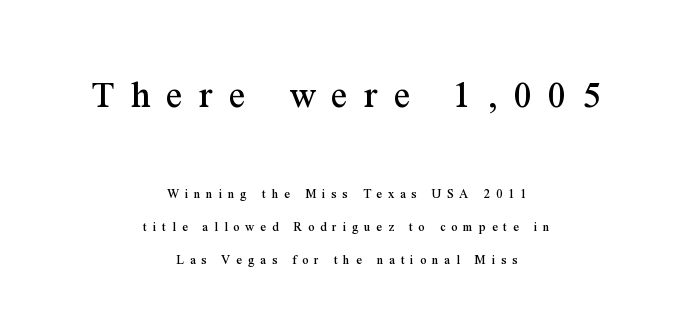
Q: Is the text italic (slanted)? A: No, it is upright.
Q: Is the typeface a serif or a sans-serif typeface? A: Serif.
Q: Is the text underlined? A: No.
Q: How is the paragraph aligned? A: Centered.
Q: Is the spacing between letters normal or unusually wide? A: Unusually wide.
Q: Is the spacing between lines tight, normal or loose? A: Loose.
Q: Which block of text is set in a larger size, the first (top) or the second (bottom)? A: The first (top) one.
Q: Width (condensed, normal, or wide)? A: Normal.
Q: Stroke contrast? A: Medium.
Q: x-height? A: Medium.
Q: Monospaced? A: No.
